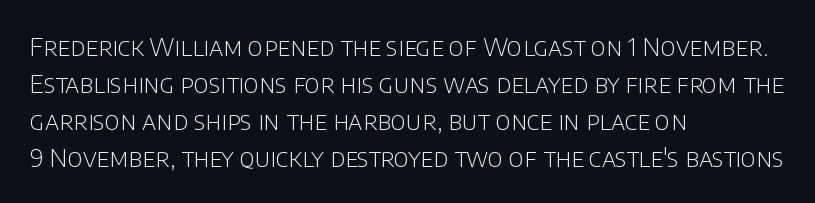
The image shows 25 px text type, upright; set left-aligned, normal line spacing (1.48x), normal letter spacing, not underlined.
